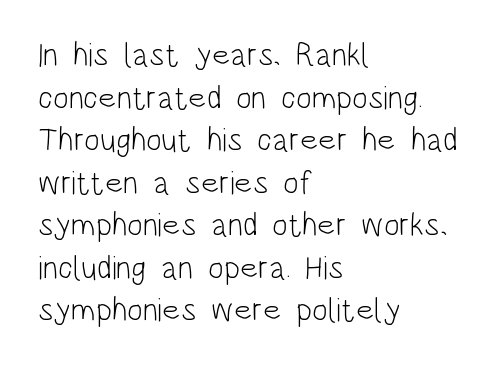
The image shows 33 px light, condensed sans-serif type, upright; set left-aligned, normal line spacing (1.29x), normal letter spacing, not underlined; low stroke contrast and a large x-height.
